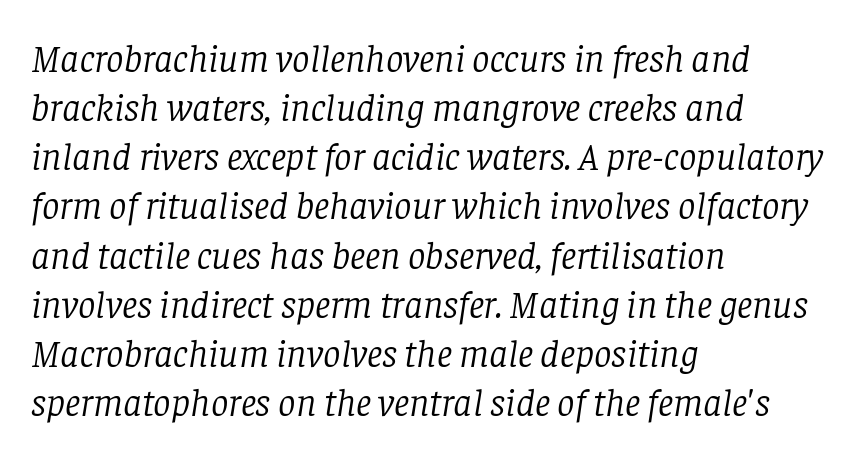
Q: Is the text bold? A: No.
Q: Is the text italic (slanted)? A: Yes, it leans right by about 8 degrees.
Q: Is the typeface a serif or a sans-serif typeface? A: Serif.
Q: Is the text underlined? A: No.
Q: How is the paragraph aligned? A: Left-aligned.
Q: Is the spacing between letters normal or unusually wide? A: Normal.
Q: Is the spacing between lines tight, normal or loose? A: Normal.
Q: Width (condensed, normal, or wide)? A: Normal.
Q: Stroke contrast? A: Low.
Q: x-height? A: Large.
Q: Monospaced? A: No.
